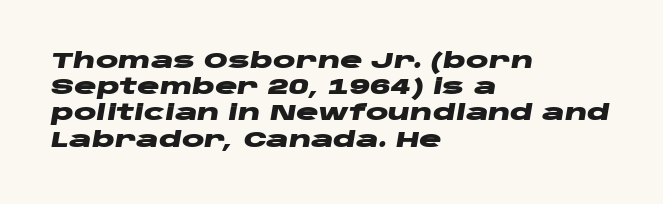
The image shows 21 px bold type, italic (leaning right); set left-aligned, normal line spacing (1.25x), normal letter spacing, not underlined.
